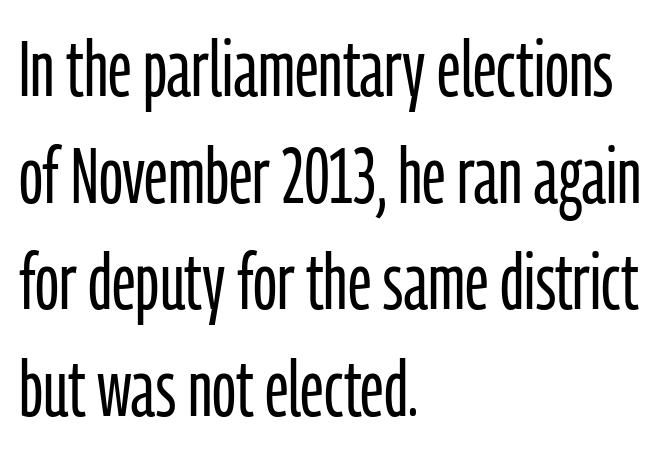
Q: Is the text bold? A: No.
Q: Is the text italic (slanted)? A: No, it is upright.
Q: Is the typeface a serif or a sans-serif typeface? A: Sans-serif.
Q: Is the text underlined? A: No.
Q: How is the paragraph aligned? A: Left-aligned.
Q: Is the spacing between letters normal or unusually wide? A: Normal.
Q: Is the spacing between lines tight, normal or loose? A: Normal.
Q: Width (condensed, normal, or wide)? A: Condensed.
Q: Stroke contrast? A: Low.
Q: x-height? A: Medium.
Q: Monospaced? A: No.
